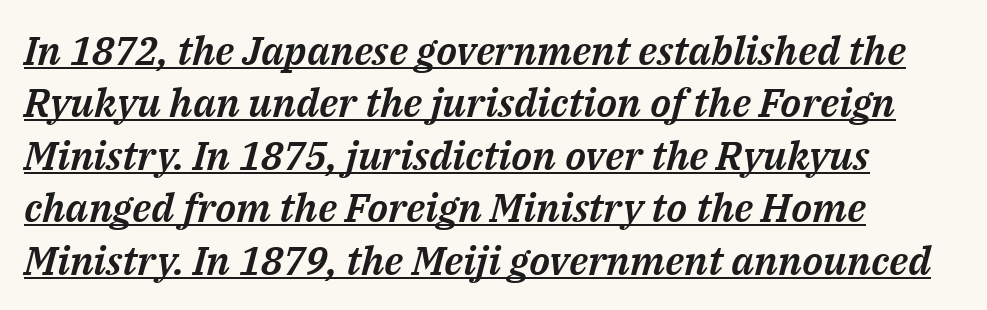
Q: Is the text italic (slanted)? A: Yes, it leans right by about 14 degrees.
Q: Is the text underlined? A: Yes.
Q: How is the paragraph aligned? A: Left-aligned.
Q: Is the spacing between letters normal or unusually wide? A: Normal.
Q: Is the spacing between lines tight, normal or loose? A: Normal.
Q: Width (condensed, normal, or wide)? A: Normal.
Q: Stroke contrast? A: Medium.
Q: x-height? A: Medium.
Q: Monospaced? A: No.
